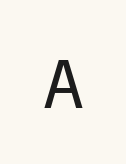
Q: Is the text italic (slanted)? A: No, it is upright.
Q: Is the typeface a serif or a sans-serif typeface? A: Sans-serif.
Q: Is the text underlined? A: No.
Q: Is the spacing between letters normal or unusually wide? A: Unusually wide.
Q: Width (condensed, normal, or wide)? A: Condensed.
Q: Stroke contrast? A: Low.
Q: x-height? A: Medium.
Q: Monospaced? A: No.
